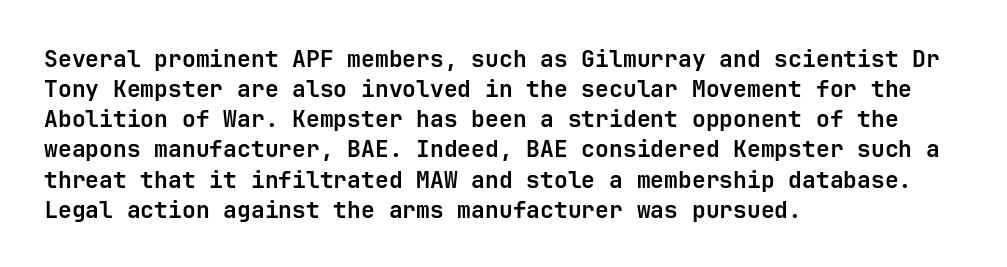
Q: Is the text bold? A: Yes.
Q: Is the text italic (slanted)? A: No, it is upright.
Q: Is the text underlined? A: No.
Q: How is the paragraph aligned? A: Left-aligned.
Q: Is the spacing between letters normal or unusually wide? A: Normal.
Q: Is the spacing between lines tight, normal or loose? A: Normal.
